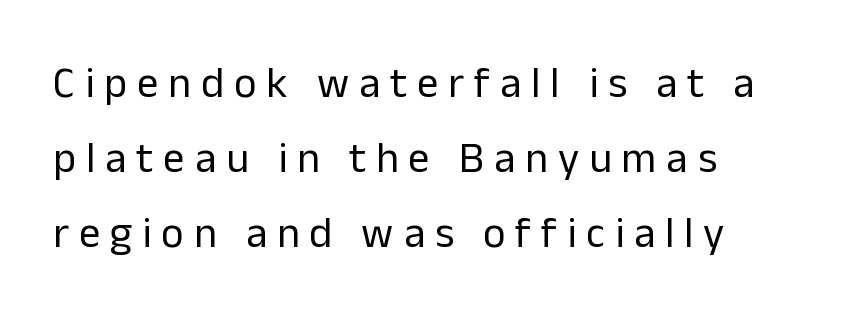
{"serif": "no", "italic": "no", "bold": "no", "weight": "regular", "width": "normal", "stroke_contrast": "low", "x_height": "medium", "monospaced": "no", "underline": "no", "align": "left", "line_spacing_ratio": 1.75, "letter_spacing": "wide", "letter_spacing_em": 0.23, "glyph_px": 43}
